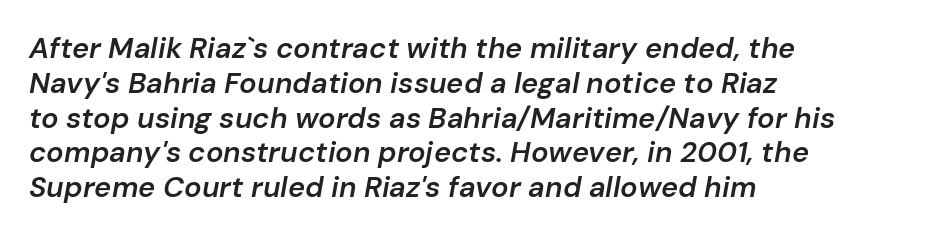
Q: Is the text bold? A: Semi-bold.
Q: Is the text italic (slanted)? A: Yes, it leans right by about 10 degrees.
Q: Is the text underlined? A: No.
Q: How is the paragraph aligned? A: Left-aligned.
Q: Is the spacing between letters normal or unusually wide? A: Normal.
Q: Width (condensed, normal, or wide)? A: Normal.
Q: Stroke contrast? A: Low.
Q: x-height? A: Medium.
Q: Monospaced? A: No.
